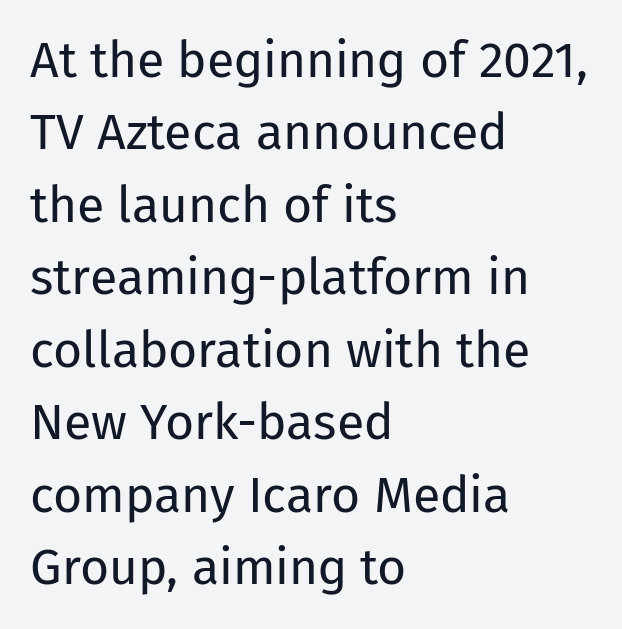
The letterforms sit shoulder to shoulder at normal distance. Typographically, this falls in the sans-serif category. This sample keeps an unexceptional amount of space between lines. The rendering anchors every line to the left-hand side.
